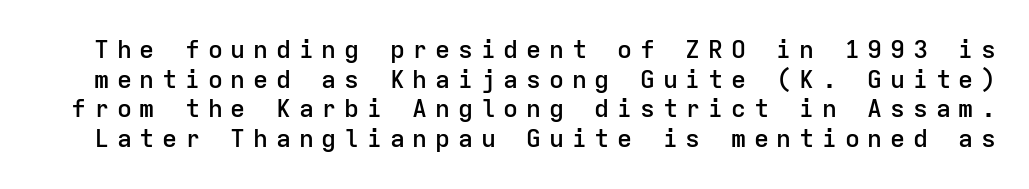
{"italic": "no", "bold": "semi", "underline": "no", "line_spacing_ratio": 1.19, "letter_spacing": "wide", "letter_spacing_em": 0.31, "glyph_px": 25}
